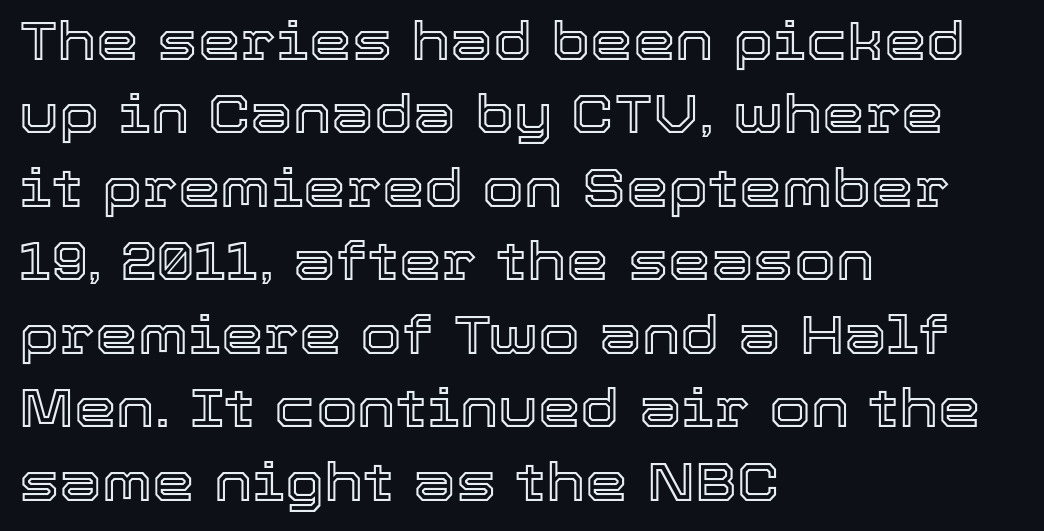
How would I describe the line gaps? Plain and ordinary. The rendering uses natural spacing where letterforms have individual widths. The horizontal fit of the characters is conventional and even. Beneath every word, the page is bare.
